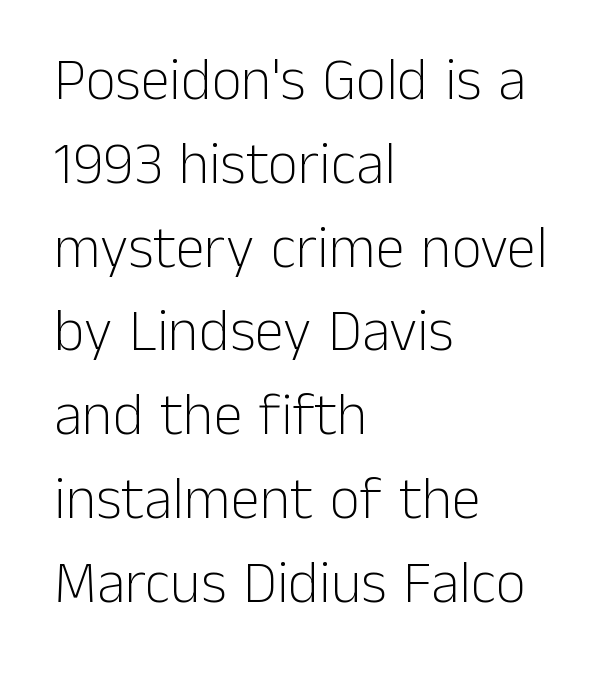
Q: Is the text bold? A: No.
Q: Is the text italic (slanted)? A: No, it is upright.
Q: Is the typeface a serif or a sans-serif typeface? A: Sans-serif.
Q: Is the text underlined? A: No.
Q: How is the paragraph aligned? A: Left-aligned.
Q: Is the spacing between letters normal or unusually wide? A: Normal.
Q: Is the spacing between lines tight, normal or loose? A: Normal.
Q: Width (condensed, normal, or wide)? A: Normal.
Q: Stroke contrast? A: Low.
Q: x-height? A: Medium.
Q: Monospaced? A: No.
